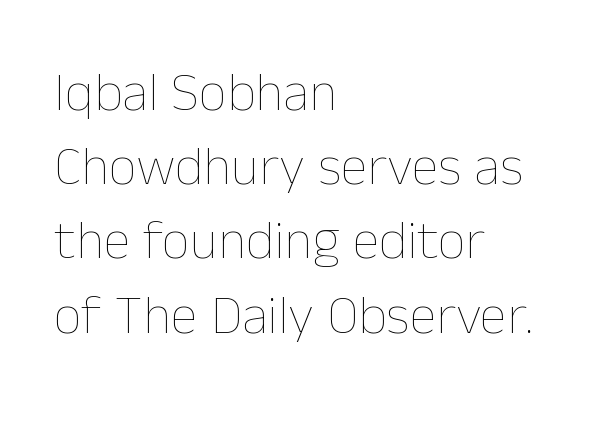
Q: Is the text bold? A: No.
Q: Is the text italic (slanted)? A: No, it is upright.
Q: Is the text underlined? A: No.
Q: How is the paragraph aligned? A: Left-aligned.
Q: Is the spacing between letters normal or unusually wide? A: Normal.
Q: Is the spacing between lines tight, normal or loose? A: Normal.
Q: Width (condensed, normal, or wide)? A: Normal.
Q: Stroke contrast? A: Low.
Q: x-height? A: Medium.
Q: Monospaced? A: No.
